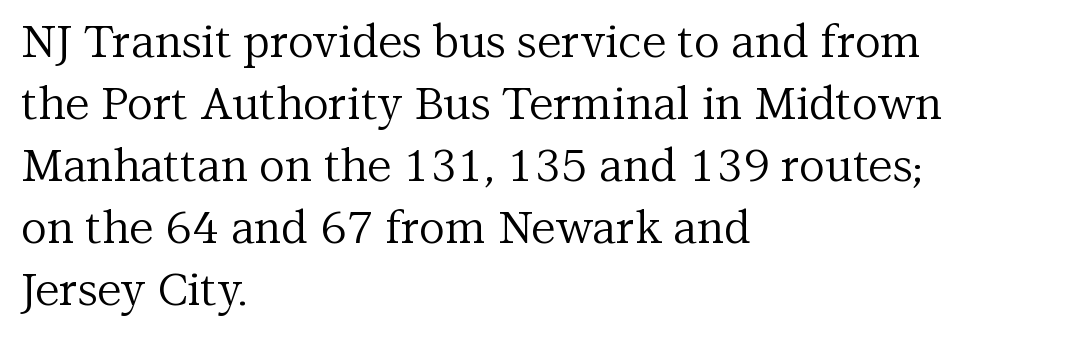
The image shows 45 px regular-weight serif type, upright; set left-aligned, normal line spacing (1.38x), normal letter spacing, not underlined; medium stroke contrast and a medium x-height.
